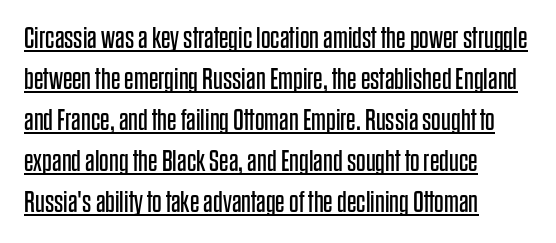
Q: Is the text bold? A: No.
Q: Is the text italic (slanted)? A: No, it is upright.
Q: Is the typeface a serif or a sans-serif typeface? A: Sans-serif.
Q: Is the text underlined? A: Yes.
Q: How is the paragraph aligned? A: Left-aligned.
Q: Is the spacing between letters normal or unusually wide? A: Normal.
Q: Is the spacing between lines tight, normal or loose? A: Normal.
Q: Width (condensed, normal, or wide)? A: Condensed.
Q: Stroke contrast? A: Low.
Q: x-height? A: Large.
Q: Monospaced? A: No.
